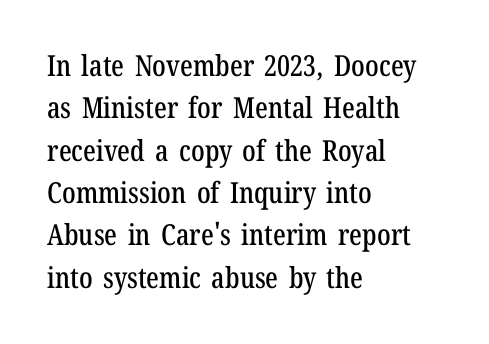
The image shows 29 px condensed serif type, upright; set left-aligned, normal line spacing (1.46x), normal letter spacing, not underlined; low stroke contrast and a medium x-height.
